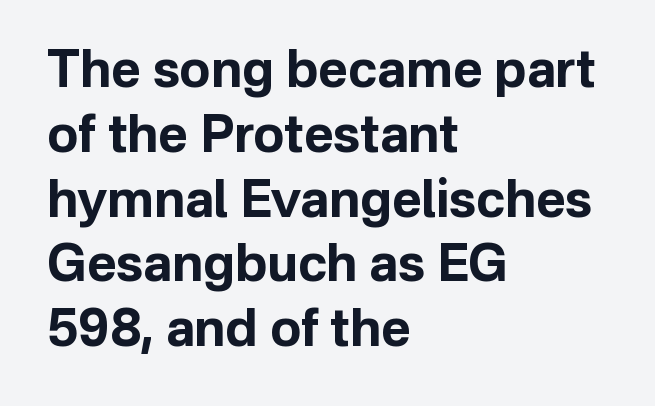
The image shows 51 px bold sans-serif type, upright; set left-aligned, normal line spacing (1.27x), normal letter spacing, not underlined; low stroke contrast and a medium x-height.
